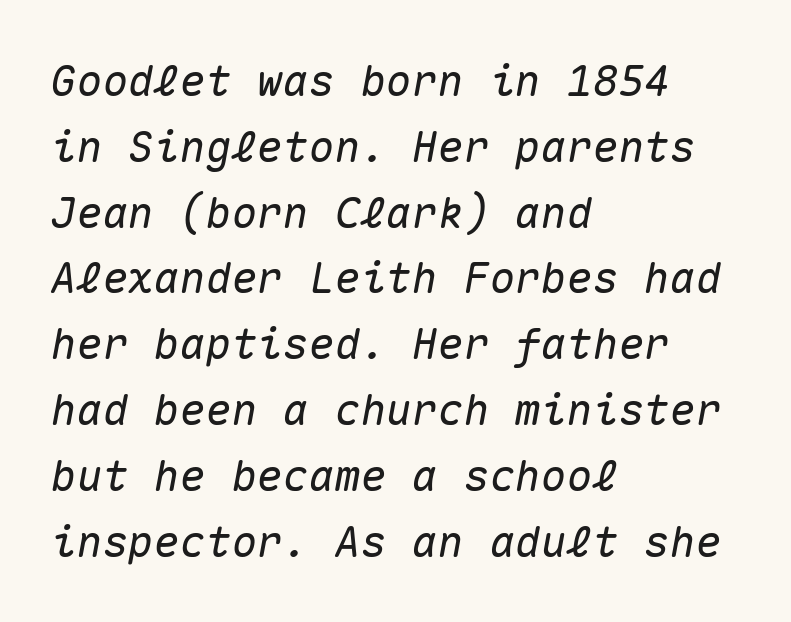
No word sits above an underline. All the whitespace from short lines collects on the right. Would a proofreader flag this as italicized? Yes. Is this a fixed-width face? Yes — each glyph sits in an identical cell. Reading down the column, the eye jumps a familiar distance to each next line. How are the letters spaced? Ordinarily, with no added tracking.
